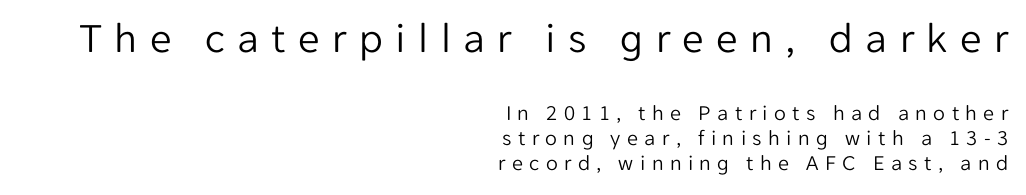
{"serif": "no", "italic": "no", "bold": "no", "weight": "light", "width": "normal", "stroke_contrast": "low", "x_height": "medium", "monospaced": "no", "underline": "no", "align": "right", "line_spacing": "tight", "line_spacing_ratio": 1.15, "letter_spacing": "wide", "letter_spacing_em": 0.29, "larger_block": "first", "size_ratio": 1.95, "glyph_px": 43}
